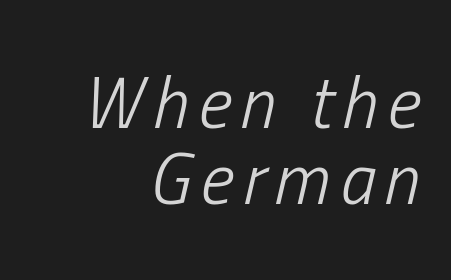
Q: Is the text bold? A: No.
Q: Is the text italic (slanted)? A: Yes, it leans right by about 13 degrees.
Q: Is the text underlined? A: No.
Q: How is the paragraph aligned? A: Right-aligned.
Q: Is the spacing between lines tight, normal or loose? A: Tight.
Q: Width (condensed, normal, or wide)? A: Condensed.
Q: Stroke contrast? A: Low.
Q: x-height? A: Medium.
Q: Monospaced? A: No.
